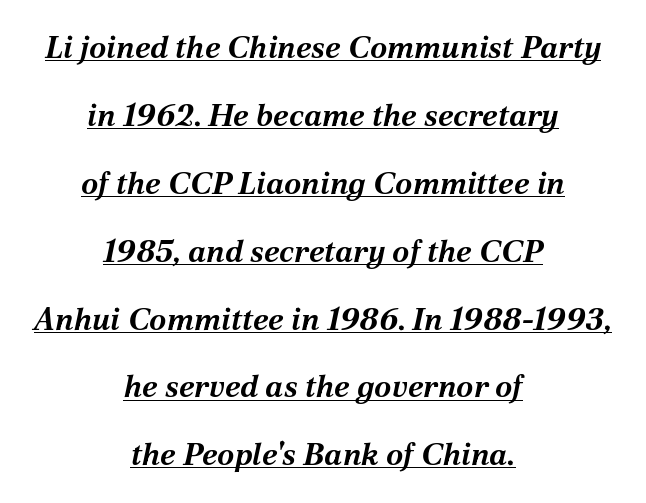
Q: Is the text bold? A: Yes.
Q: Is the text italic (slanted)? A: Yes, it leans right by about 12 degrees.
Q: Is the text underlined? A: Yes.
Q: How is the paragraph aligned? A: Centered.
Q: Is the spacing between letters normal or unusually wide? A: Normal.
Q: Is the spacing between lines tight, normal or loose? A: Loose.
Q: Width (condensed, normal, or wide)? A: Normal.
Q: Stroke contrast? A: Medium.
Q: x-height? A: Medium.
Q: Monospaced? A: No.
